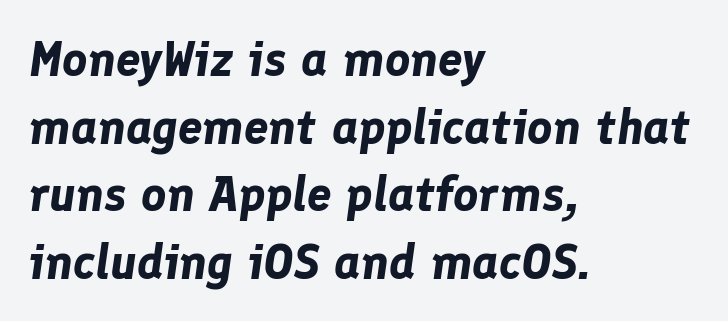
These words are printed bold, with thick strokes throughout. Nobody touched the tracking dial on this one. Character widths vary here, with narrow letters taking less room than wide ones. The leading is moderate, giving the passage an even texture. When letters slant like this, we call the style italic.
